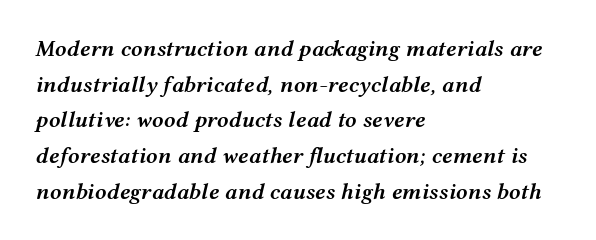
The text carries the slant typical of an italic or oblique font. Tracking value appears to be zero — textbook default spacing. Compared with an ordinary text face, these strokes are moderately heavier — a semibold. Line spacing here is normal. Words float on clear page, feet unadorned.
